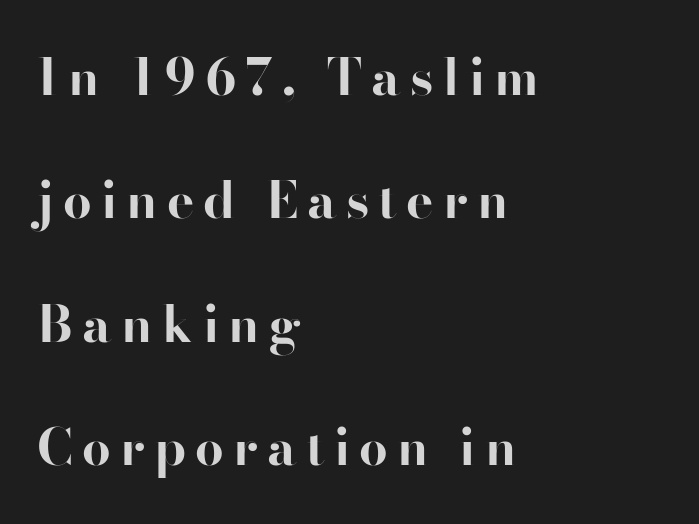
A roman cut, with each character standing at attention. A typesetter would call this proportional, since set widths differ per character. Clear beneath every line of the passage. Students, observe: this is what heavily led, spacious text looks like. The letters are bold, with thick, heavy strokes. Are there feet on the stems? There aren't — it's a sans.
